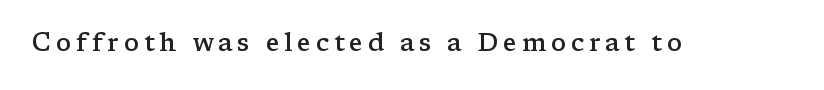
Each row of text sits above clean, open space. The strokes are fattened partway — semibold, not bold. Italic? Not at all — the glyphs are vertical.
